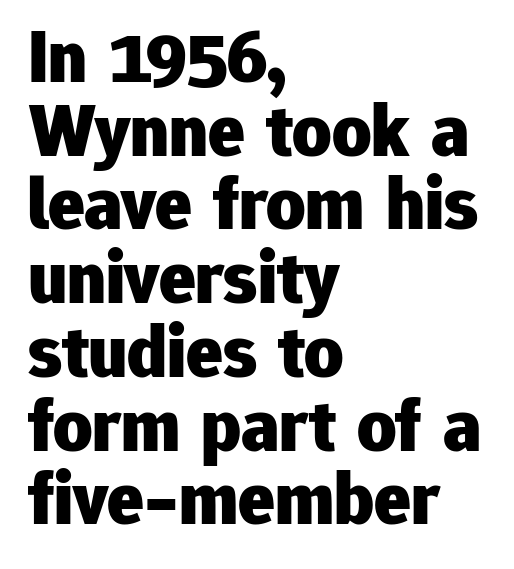
Q: Is the text bold? A: Yes.
Q: Is the text italic (slanted)? A: No, it is upright.
Q: Is the typeface a serif or a sans-serif typeface? A: Sans-serif.
Q: Is the text underlined? A: No.
Q: How is the paragraph aligned? A: Left-aligned.
Q: Is the spacing between letters normal or unusually wide? A: Normal.
Q: Is the spacing between lines tight, normal or loose? A: Tight.
Q: Width (condensed, normal, or wide)? A: Normal.
Q: Stroke contrast? A: Low.
Q: x-height? A: Medium.
Q: Monospaced? A: No.
